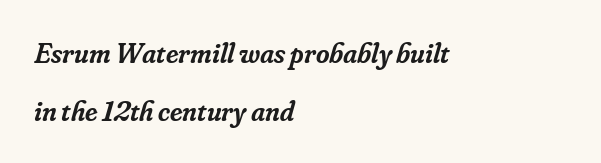
The image shows 29 px semibold serif type, italic (leaning right); set left-aligned, loose line spacing (2.0x), normal letter spacing, not underlined; low stroke contrast and a small x-height.
